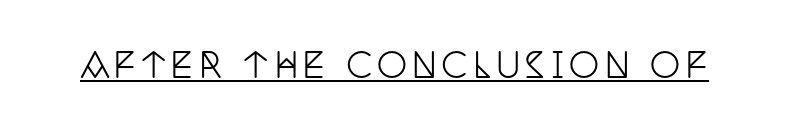
{"serif": "yes", "italic": "no", "width": "condensed", "stroke_contrast": "low", "x_height": "large", "monospaced": "no", "underline": "yes", "glyph_px": 34}
